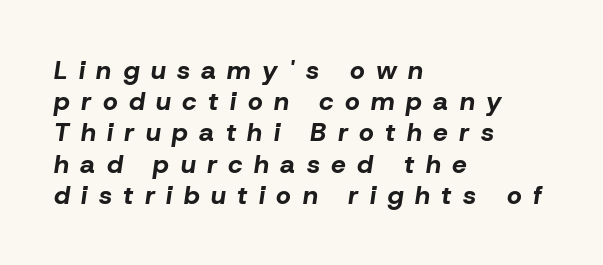
The image shows 26 px bold type, italic (leaning right); set left-aligned, line spacing 1.2x, unusually wide letter spacing (+0.44 em), not underlined.
